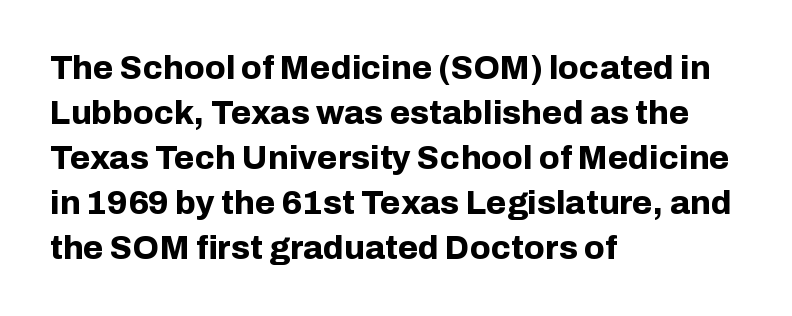
The image shows 33 px bold sans-serif type, upright; set left-aligned, normal line spacing (1.36x), normal letter spacing, not underlined; low stroke contrast and a medium x-height.
